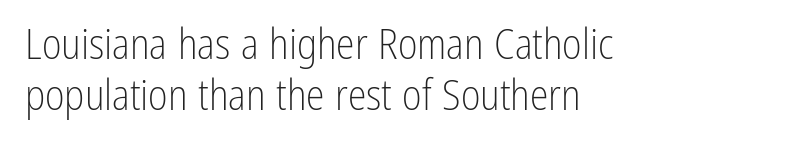
The letters stand straight up with perfectly vertical stems. Character widths vary here, with narrow letters taking less room than wide ones. Descender tails drop into unmarked territory. The paragraph has a hard left edge and a soft right edge. What kind of face is this? One without serifs — a sans.
